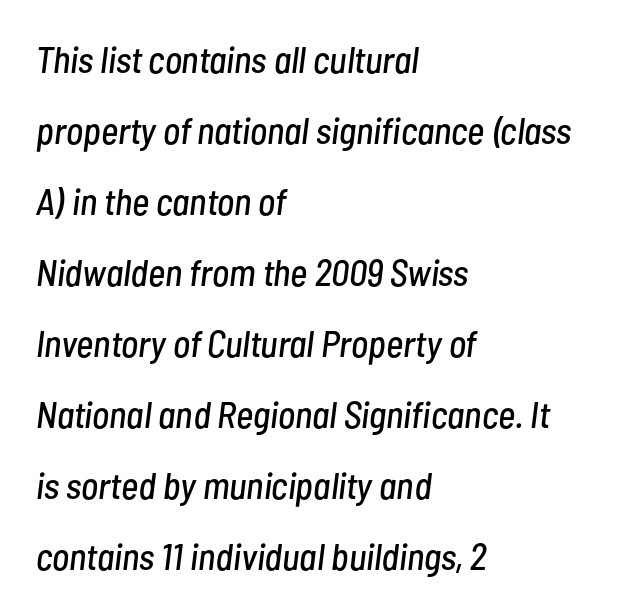
The passage shown is typed in a proportional face where columns would drift. A bare baseline throughout the passage. Slanted lettering throughout. Leading is clearly above the norm, producing a sparse column.
